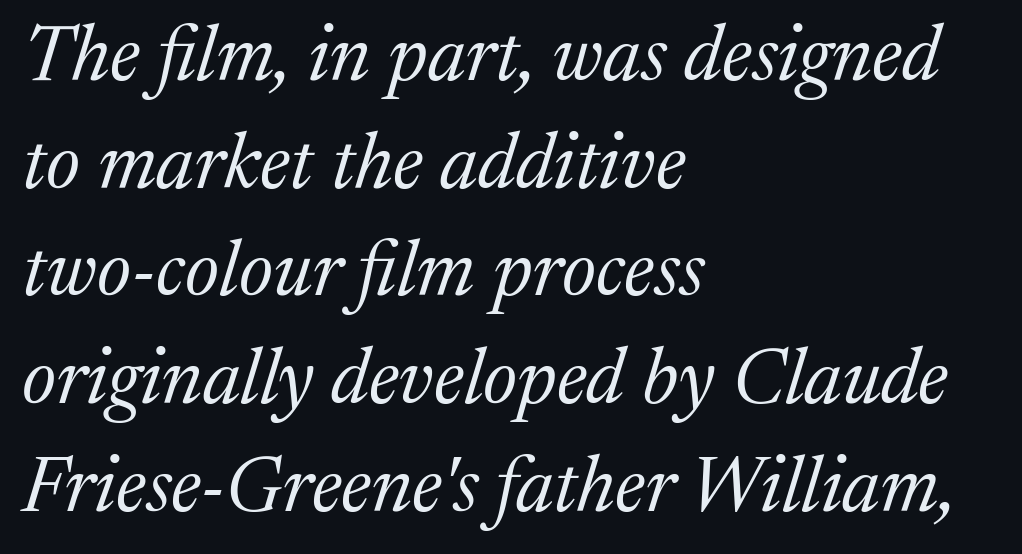
Q: Is the text bold? A: No.
Q: Is the text italic (slanted)? A: Yes, it leans right by about 17 degrees.
Q: Is the typeface a serif or a sans-serif typeface? A: Serif.
Q: Is the text underlined? A: No.
Q: How is the paragraph aligned? A: Left-aligned.
Q: Is the spacing between letters normal or unusually wide? A: Normal.
Q: Is the spacing between lines tight, normal or loose? A: Normal.
Q: Width (condensed, normal, or wide)? A: Normal.
Q: Stroke contrast? A: Medium.
Q: x-height? A: Medium.
Q: Monospaced? A: No.
